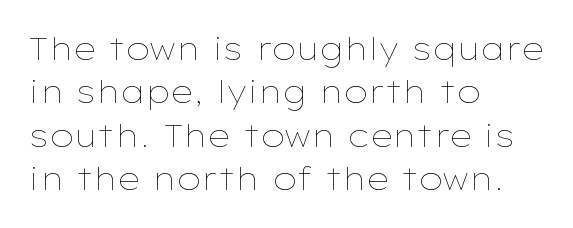
The image shows 31 px thin, wide type, upright; set left-aligned, normal line spacing (1.4x), normal letter spacing, not underlined; low stroke contrast and a medium x-height.
